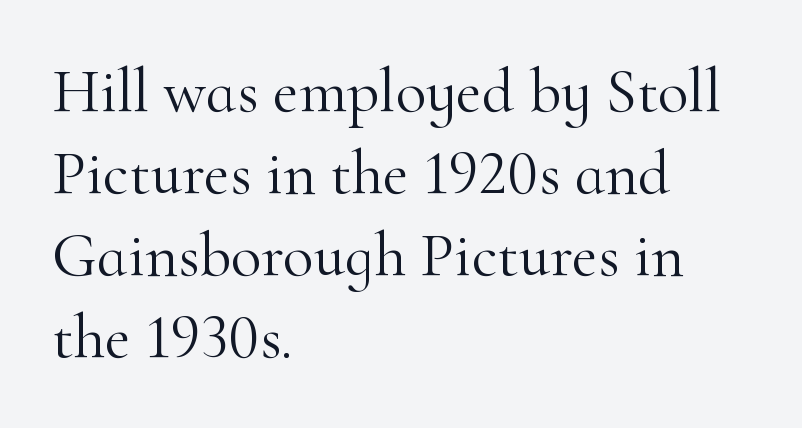
{"serif": "yes", "italic": "no", "bold": "no", "weight": "light", "width": "normal", "stroke_contrast": "high", "x_height": "small", "monospaced": "no", "underline": "no", "align": "left", "line_spacing": "normal", "line_spacing_ratio": 1.3, "letter_spacing": "normal", "letter_spacing_em": 0.0, "glyph_px": 63}
